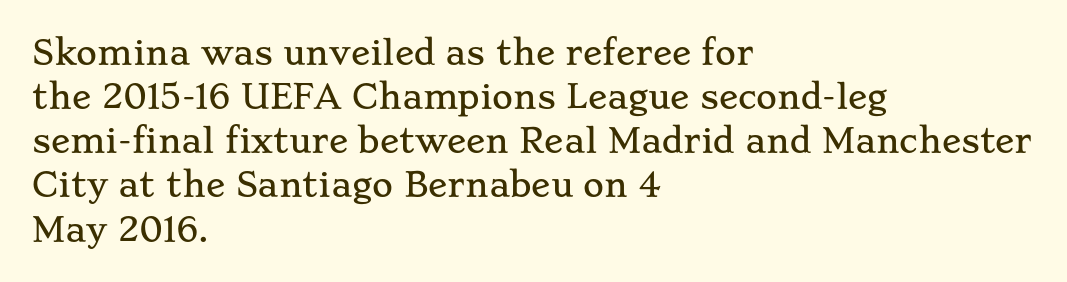
Q: Is the text italic (slanted)? A: No, it is upright.
Q: Is the typeface a serif or a sans-serif typeface? A: Serif.
Q: Is the text underlined? A: No.
Q: How is the paragraph aligned? A: Left-aligned.
Q: Is the spacing between letters normal or unusually wide? A: Normal.
Q: Is the spacing between lines tight, normal or loose? A: Normal.
Q: Width (condensed, normal, or wide)? A: Wide.
Q: Stroke contrast? A: Low.
Q: x-height? A: Small.
Q: Monospaced? A: No.
